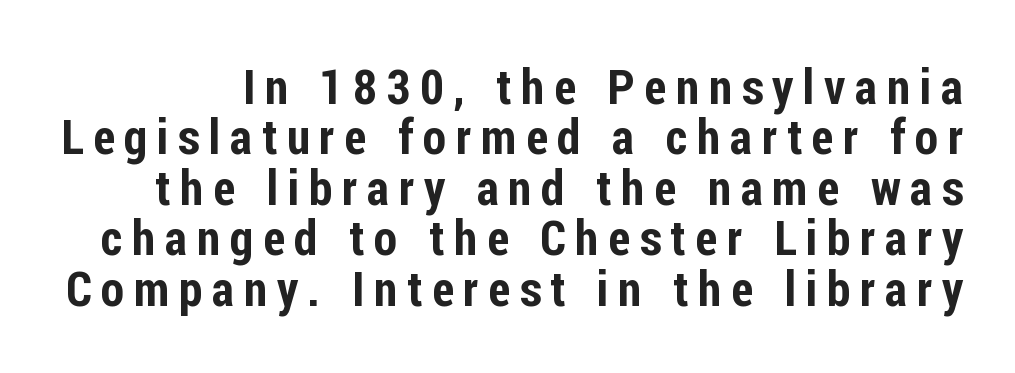
The string is rendered with underlining switched off. Glyph-to-glyph distance is far greater than everyday printed text. How would I describe the line gaps? Narrow and economical. Here the designer chose a conventional face with non-uniform glyph widths. These lines are composed in type without serifs. The typography opts for an upright posture over an oblique one.
